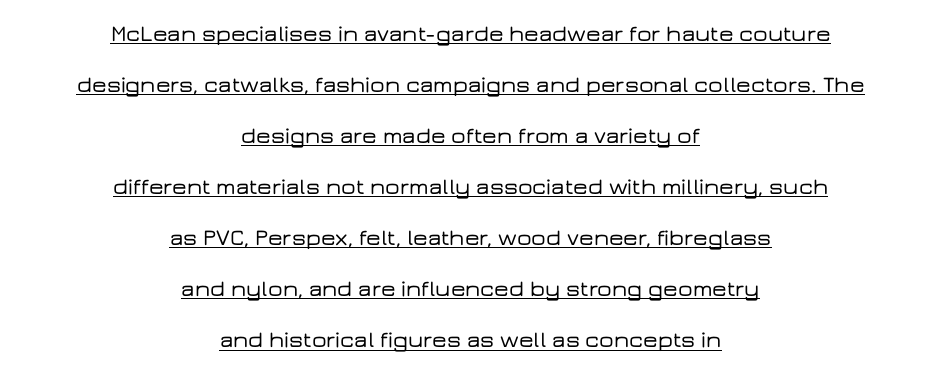
The image shows 23 px text type, upright; set centered, loose line spacing (2.22x), normal letter spacing, underlined.
